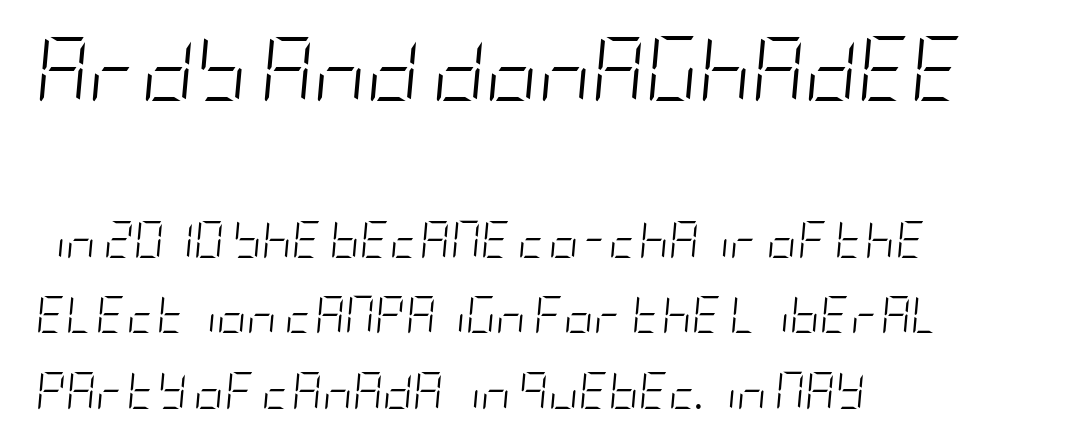
Just letters on the line, the space beneath them empty. Inter-character spacing is left at the font's built-in metrics. Honestly, the rows look like they've been pulled way apart. These lines are set flush left with a ragged right edge. Yep, that's italic — everything's leaning.
